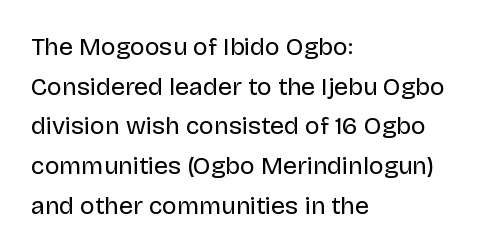
{"italic": "no", "bold": "no", "underline": "no", "align": "left", "line_spacing": "normal", "line_spacing_ratio": 1.59, "letter_spacing": "normal", "letter_spacing_em": 0.0, "glyph_px": 25}
